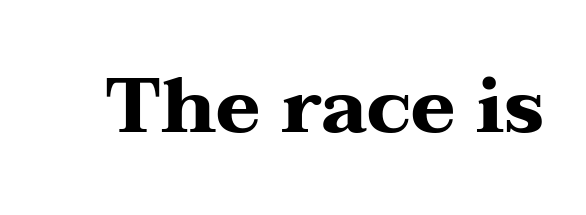
{"serif": "yes", "italic": "no", "bold": "yes", "weight": "heavy", "width": "wide", "stroke_contrast": "medium", "x_height": "medium", "monospaced": "no", "underline": "no", "letter_spacing": "normal", "letter_spacing_em": 0.0, "glyph_px": 76}
